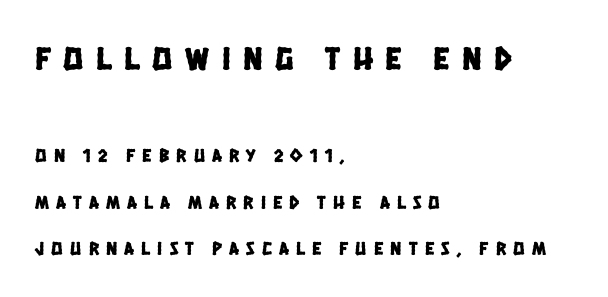
The image shows 33 px condensed sans-serif type; set left-aligned, loose line spacing (2.45x), unusually wide letter spacing (+0.38 em), not underlined; the first (top) block is 1.74x larger; low stroke contrast and a large x-height.
